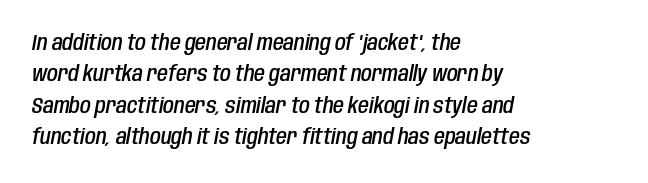
Q: Is the text bold? A: Semi-bold.
Q: Is the text italic (slanted)? A: Yes, it leans right by about 10 degrees.
Q: Is the text underlined? A: No.
Q: How is the paragraph aligned? A: Left-aligned.
Q: Is the spacing between letters normal or unusually wide? A: Normal.
Q: Is the spacing between lines tight, normal or loose? A: Normal.
